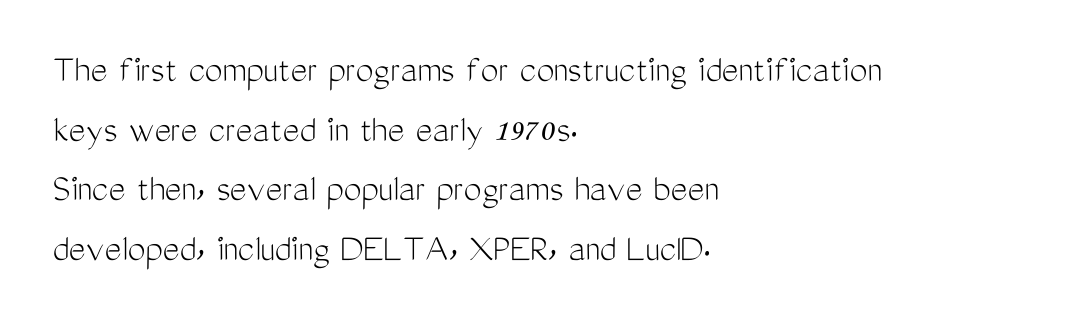
The image shows 40 px light, condensed sans-serif type, upright; set left-aligned, normal line spacing (1.49x), normal letter spacing, not underlined; medium stroke contrast and a medium x-height.
